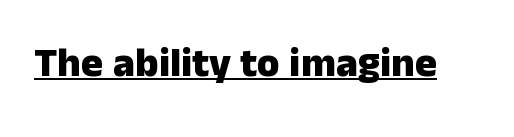
Q: Is the text bold? A: Yes.
Q: Is the text italic (slanted)? A: No, it is upright.
Q: Is the typeface a serif or a sans-serif typeface? A: Sans-serif.
Q: Is the text underlined? A: Yes.
Q: Is the spacing between letters normal or unusually wide? A: Normal.
Q: Width (condensed, normal, or wide)? A: Normal.
Q: Stroke contrast? A: Low.
Q: x-height? A: Medium.
Q: Monospaced? A: No.
